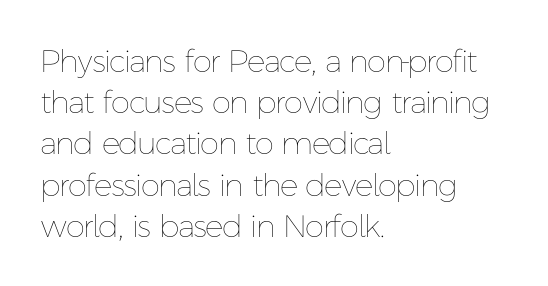
Posture: vertical. Glyph-to-glyph distance matches everyday printed text. These lines are set flush left with a ragged right edge. Words float on clear page, feet unadorned. Do the characters align in a grid? No, the font is proportional.
